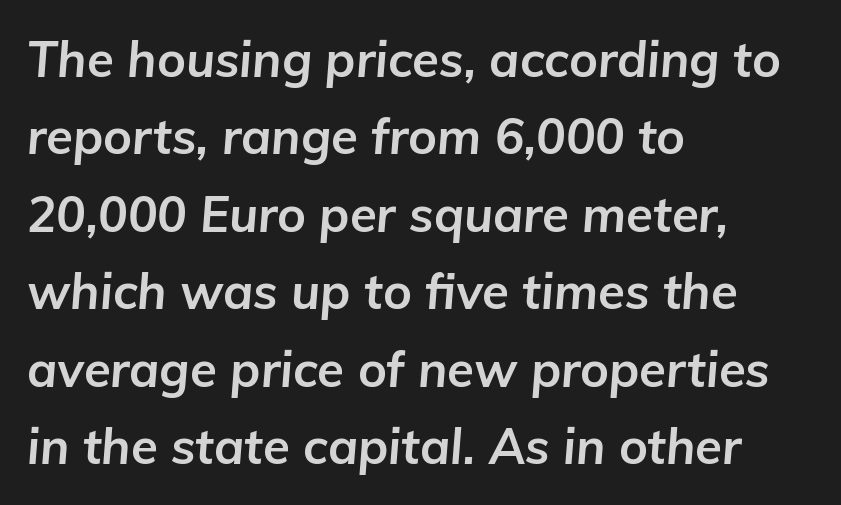
Q: Is the text bold? A: Yes.
Q: Is the text italic (slanted)? A: Yes, it leans right by about 5 degrees.
Q: Is the text underlined? A: No.
Q: How is the paragraph aligned? A: Left-aligned.
Q: Is the spacing between letters normal or unusually wide? A: Normal.
Q: Is the spacing between lines tight, normal or loose? A: Normal.
Q: Width (condensed, normal, or wide)? A: Normal.
Q: Stroke contrast? A: Low.
Q: x-height? A: Medium.
Q: Monospaced? A: No.
